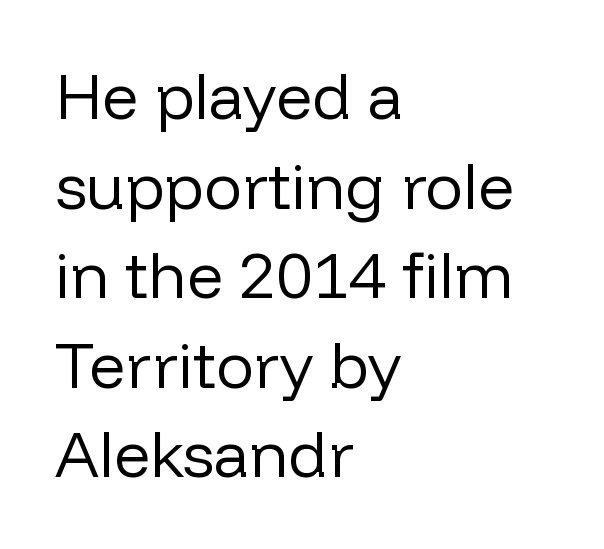
Q: Is the text bold? A: No.
Q: Is the text italic (slanted)? A: No, it is upright.
Q: Is the typeface a serif or a sans-serif typeface? A: Sans-serif.
Q: Is the text underlined? A: No.
Q: How is the paragraph aligned? A: Left-aligned.
Q: Is the spacing between letters normal or unusually wide? A: Normal.
Q: Is the spacing between lines tight, normal or loose? A: Normal.
Q: Width (condensed, normal, or wide)? A: Normal.
Q: Stroke contrast? A: Low.
Q: x-height? A: Medium.
Q: Monospaced? A: No.
